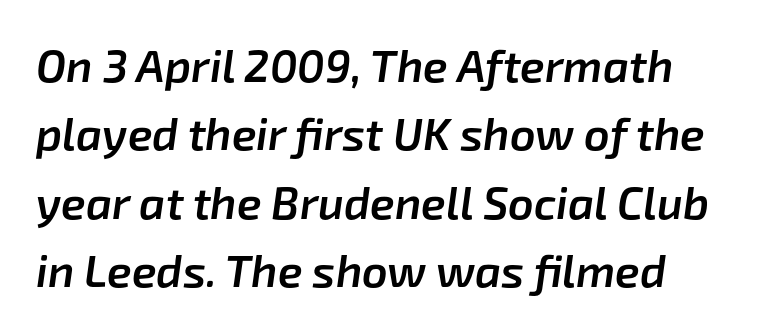
Q: Is the text bold? A: Semi-bold.
Q: Is the text italic (slanted)? A: Yes, it leans right by about 8 degrees.
Q: Is the text underlined? A: No.
Q: Is the spacing between letters normal or unusually wide? A: Normal.
Q: Is the spacing between lines tight, normal or loose? A: Normal.
Q: Width (condensed, normal, or wide)? A: Normal.
Q: Stroke contrast? A: Low.
Q: x-height? A: Medium.
Q: Monospaced? A: No.
